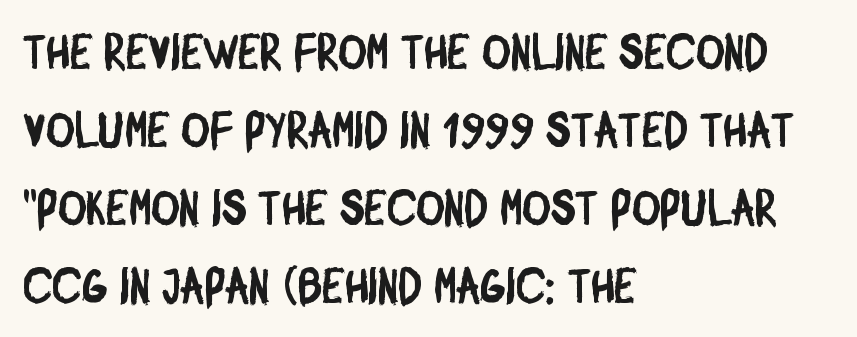
Q: Is the typeface a serif or a sans-serif typeface? A: Sans-serif.
Q: Is the text underlined? A: No.
Q: How is the paragraph aligned? A: Left-aligned.
Q: Is the spacing between letters normal or unusually wide? A: Normal.
Q: Is the spacing between lines tight, normal or loose? A: Normal.
Q: Width (condensed, normal, or wide)? A: Condensed.
Q: Stroke contrast? A: Low.
Q: x-height? A: Large.
Q: Monospaced? A: No.
